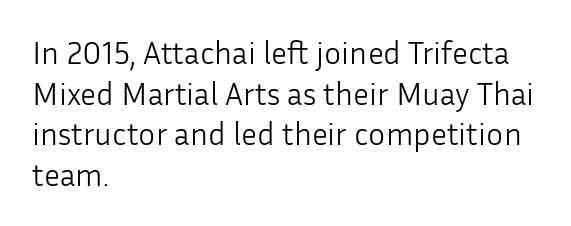
Q: Is the text bold? A: No.
Q: Is the text italic (slanted)? A: No, it is upright.
Q: Is the typeface a serif or a sans-serif typeface? A: Sans-serif.
Q: Is the text underlined? A: No.
Q: How is the paragraph aligned? A: Left-aligned.
Q: Is the spacing between letters normal or unusually wide? A: Normal.
Q: Is the spacing between lines tight, normal or loose? A: Normal.
Q: Width (condensed, normal, or wide)? A: Normal.
Q: Stroke contrast? A: Low.
Q: x-height? A: Medium.
Q: Monospaced? A: No.
